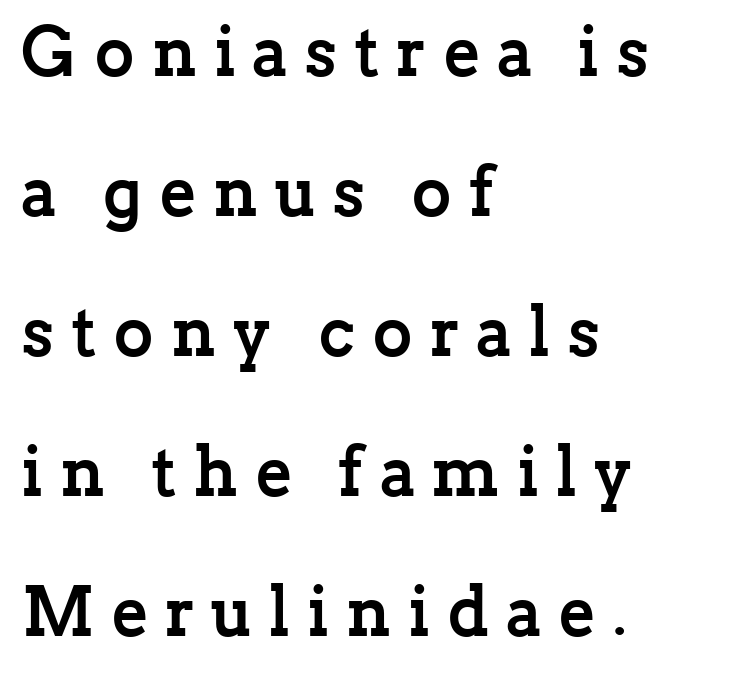
{"serif": "yes", "italic": "no", "bold": "yes", "weight": "semibold", "width": "normal", "stroke_contrast": "low", "x_height": "medium", "monospaced": "no", "underline": "no", "align": "left", "line_spacing": "loose", "line_spacing_ratio": 2.03, "letter_spacing": "wide", "letter_spacing_em": 0.24, "glyph_px": 69}
